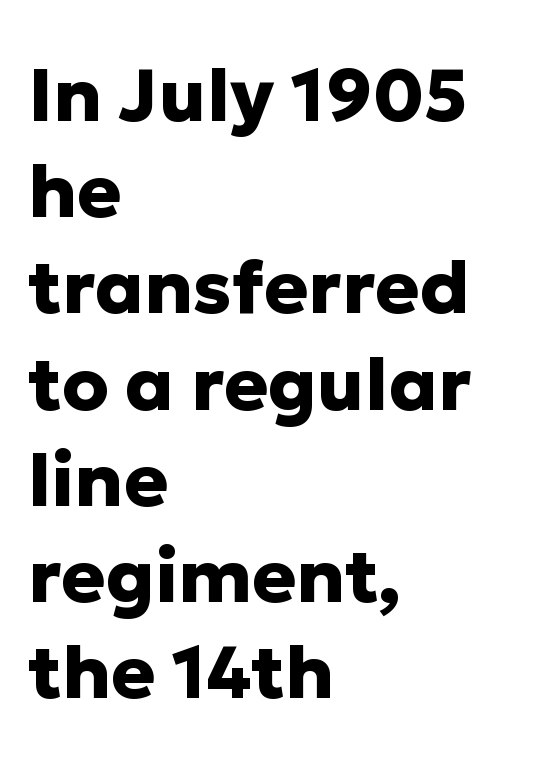
{"serif": "no", "italic": "no", "bold": "yes", "weight": "heavy", "width": "normal", "stroke_contrast": "low", "x_height": "medium", "monospaced": "no", "underline": "no", "align": "left", "line_spacing": "normal", "line_spacing_ratio": 1.3, "letter_spacing": "normal", "letter_spacing_em": 0.0, "glyph_px": 74}
